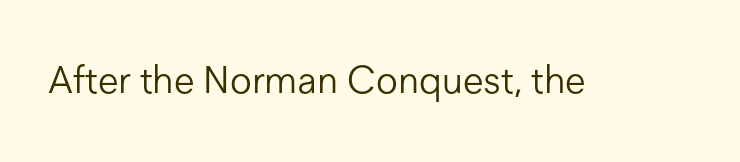
Heft: none added — not bold. Spacing between characters is what you'd get straight out of the box. In terms of letterform style, serifs are entirely absent. Bare-footed words on every line. The rendering uses natural spacing where letterforms have individual widths.
